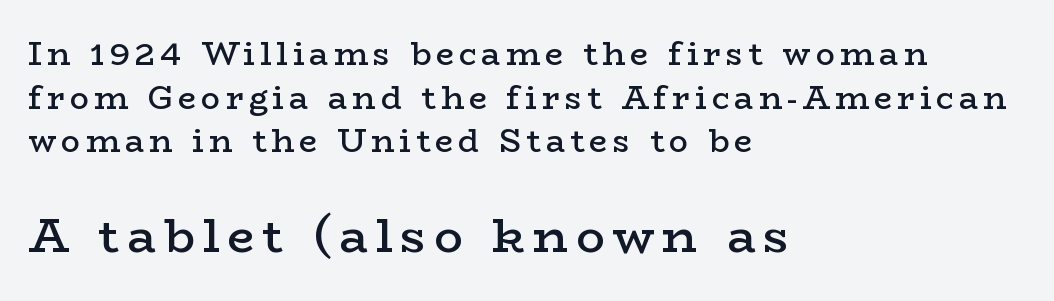
{"serif": "yes", "italic": "no", "bold": "semi", "weight": "semibold", "width": "wide", "stroke_contrast": "low", "x_height": "medium", "monospaced": "no", "underline": "no", "align": "left", "line_spacing": "normal", "line_spacing_ratio": 1.36, "larger_block": "second", "size_ratio": 1.5, "glyph_px": 48}
